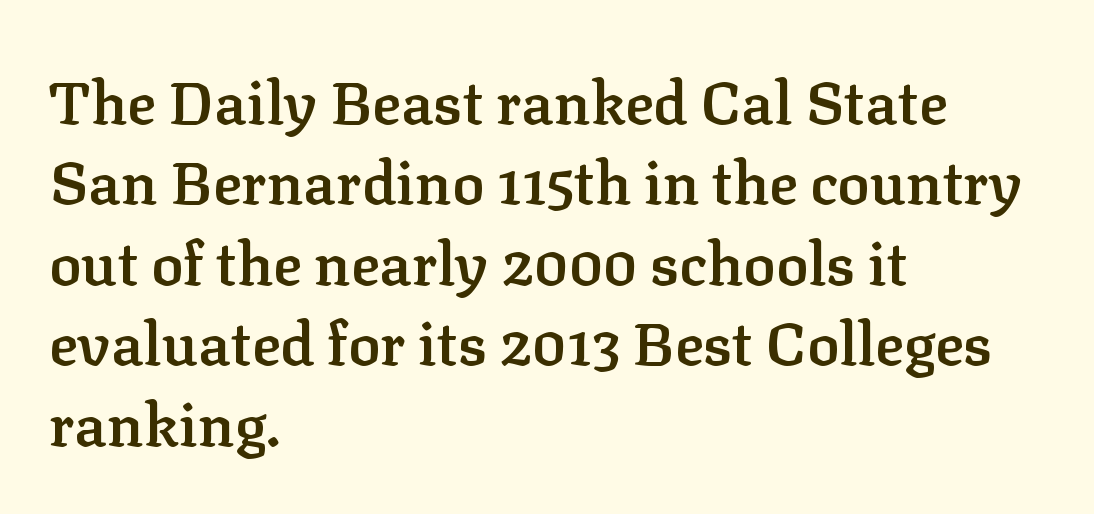
{"serif": "yes", "italic": "no", "bold": "semi", "weight": "semibold", "width": "normal", "stroke_contrast": "low", "x_height": "medium", "monospaced": "no", "underline": "no", "align": "left", "line_spacing": "normal", "line_spacing_ratio": 1.34, "letter_spacing": "normal", "letter_spacing_em": 0.0, "glyph_px": 60}
